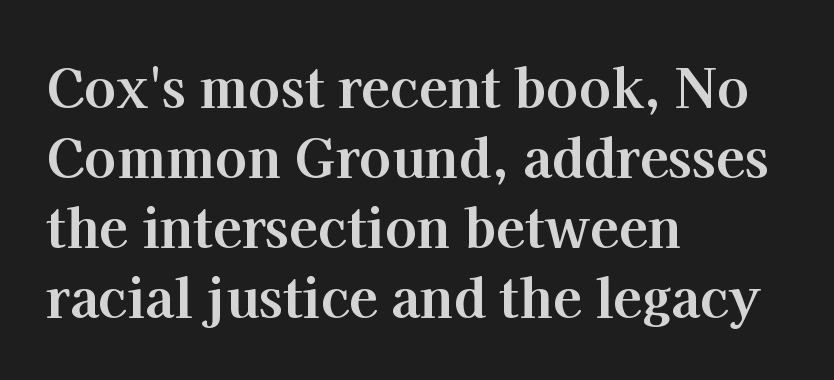
The leading is moderate, giving the passage an even texture. The passage shown is typed in a proportional face where columns would drift. Bare-footed words on every line. Default kerning and tracking; the words read as compact shapes. A typesetter would label this face a serif.
